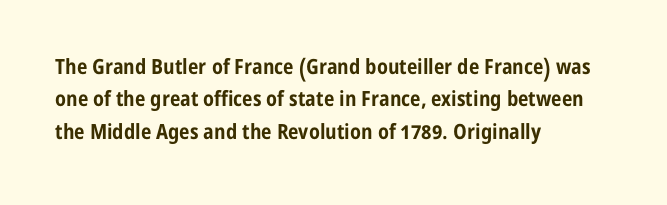
Q: Is the text bold? A: Yes.
Q: Is the text italic (slanted)? A: No, it is upright.
Q: Is the text underlined? A: No.
Q: How is the paragraph aligned? A: Left-aligned.
Q: Is the spacing between letters normal or unusually wide? A: Normal.
Q: Is the spacing between lines tight, normal or loose? A: Normal.
